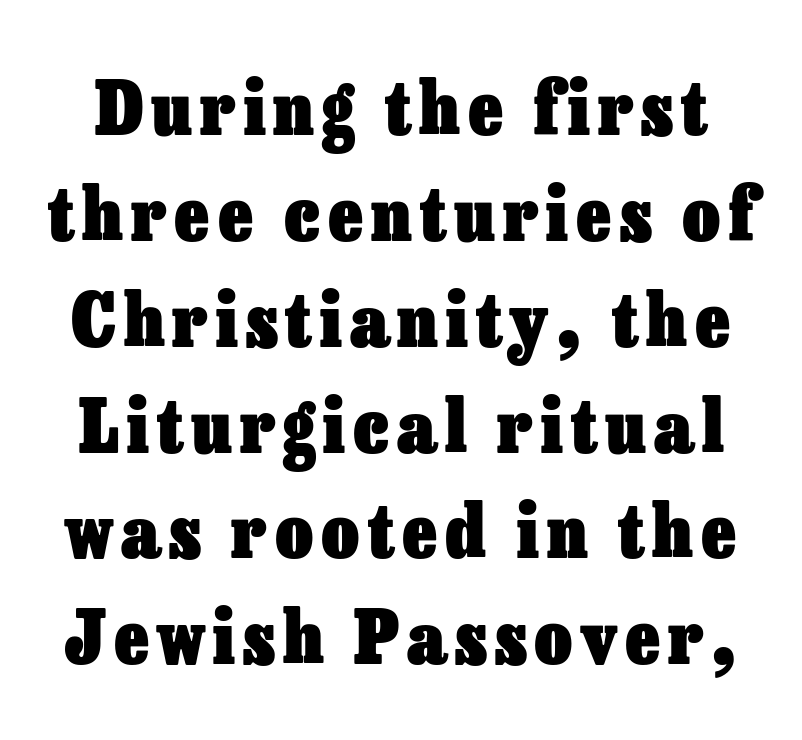
This sample has the flowing, uneven cadence of proportional lettering. A bare baseline throughout the passage. Characters remain perfectly vertical along every line. A full-strength bold gives these letters their thick strokes.
